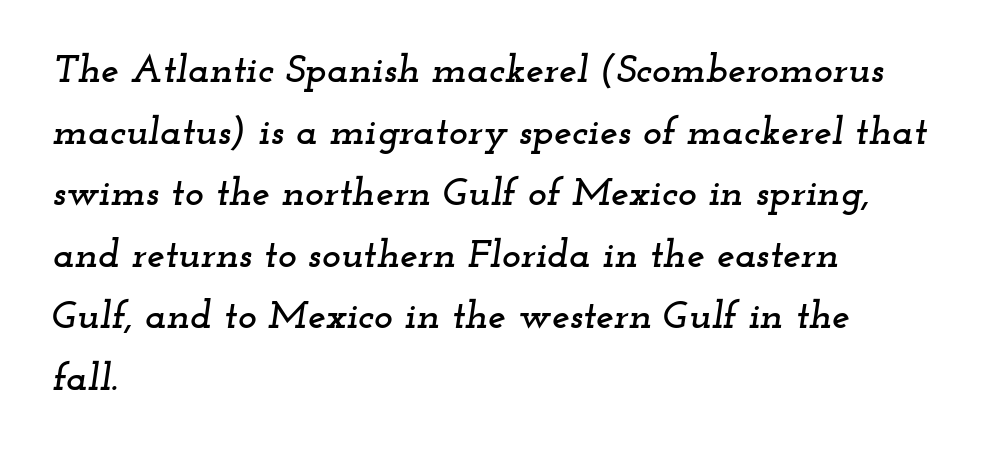
The gaps between neighbouring characters are ordinary and unremarkable. A typesetter would call this proportional, since set widths differ per character. The lines are quadded left. The space directly below the letters is spotless. When letters slant like this, we call the style italic. In terms of letterform style, serifs are clearly present.
